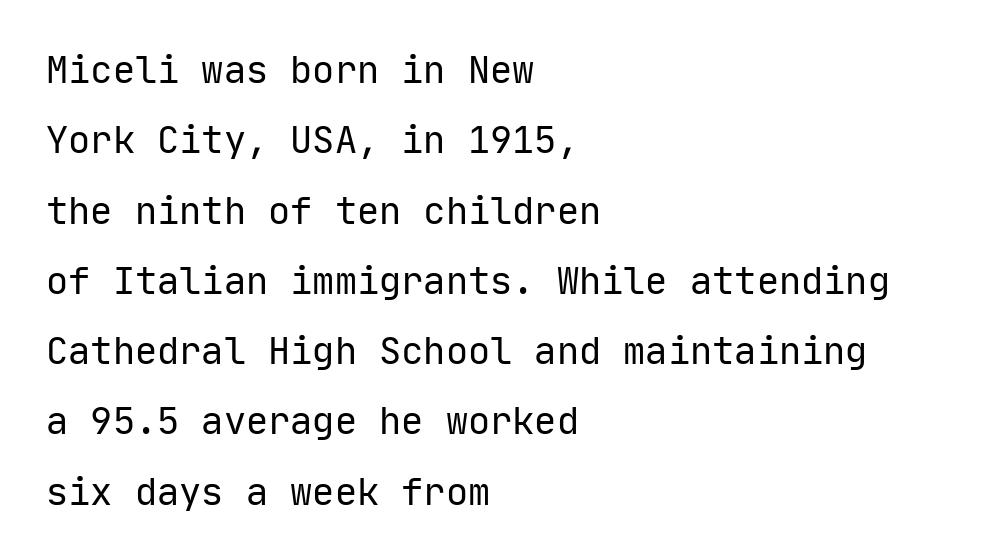
The image shows 37 px regular-weight sans-serif type, upright, monospaced; set left-aligned, loose line spacing (1.9x), normal letter spacing, not underlined; low stroke contrast and a medium x-height.
